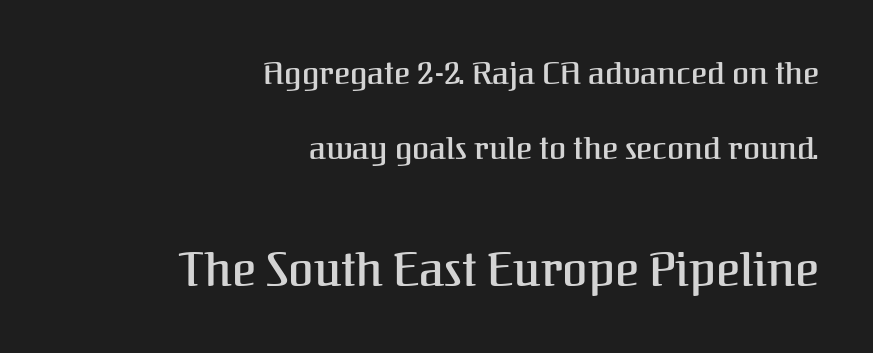
{"serif": "yes", "italic": "no", "width": "normal", "stroke_contrast": "medium", "x_height": "medium", "monospaced": "no", "underline": "no", "align": "right", "line_spacing": "loose", "line_spacing_ratio": 2.42, "letter_spacing": "normal", "letter_spacing_em": 0.0, "larger_block": "second", "size_ratio": 1.48, "glyph_px": 46}
